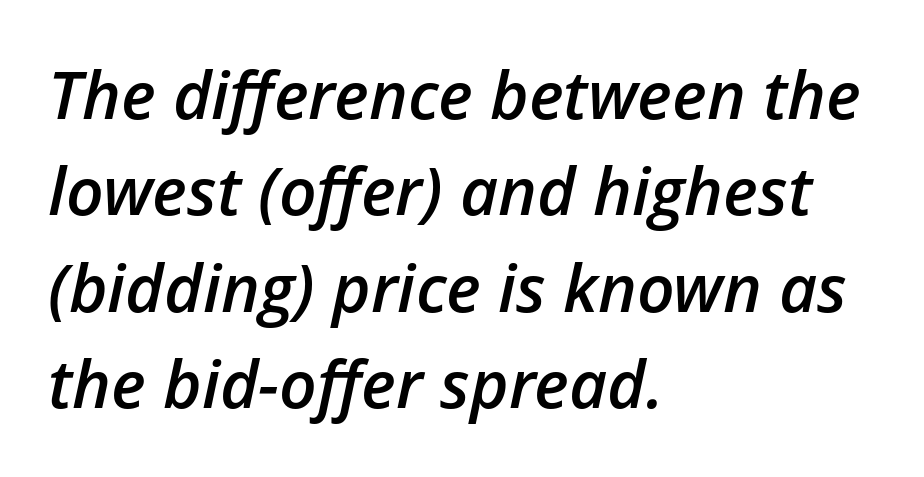
Line beginnings align vertically; line endings do not. If you drew a line through each stem, it would be angled. Each word holds together tightly as a unit, with standard inter-letter gaps. These words are printed semibold, heavier than regular yet not bold. Underline: absent.
